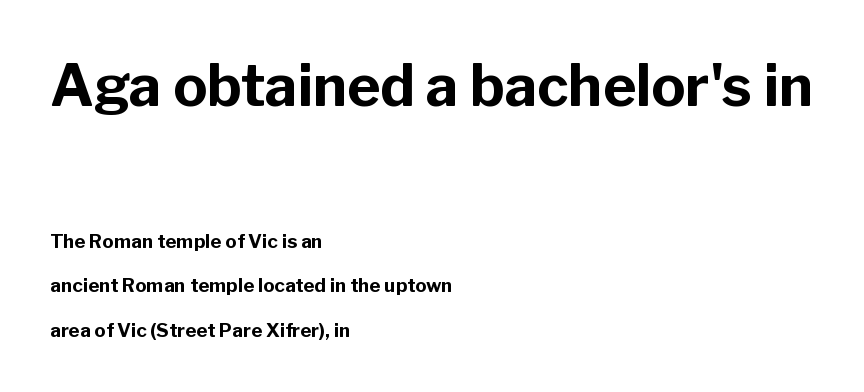
Q: Is the text bold? A: Yes.
Q: Is the text italic (slanted)? A: No, it is upright.
Q: Is the typeface a serif or a sans-serif typeface? A: Sans-serif.
Q: Is the text underlined? A: No.
Q: How is the paragraph aligned? A: Left-aligned.
Q: Is the spacing between letters normal or unusually wide? A: Normal.
Q: Is the spacing between lines tight, normal or loose? A: Loose.
Q: Which block of text is set in a larger size, the first (top) or the second (bottom)? A: The first (top) one.
Q: Width (condensed, normal, or wide)? A: Normal.
Q: Stroke contrast? A: Low.
Q: x-height? A: Medium.
Q: Monospaced? A: No.
